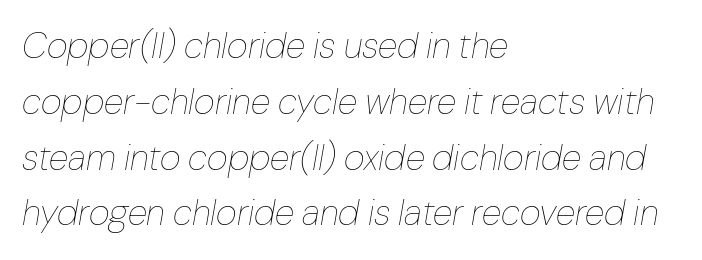
{"italic": "yes", "lean": "right", "slant_degrees": 10, "bold": "no", "weight": "thin", "width": "normal", "stroke_contrast": "low", "x_height": "medium", "monospaced": "no", "underline": "no", "align": "left", "line_spacing": "normal", "line_spacing_ratio": 1.55, "letter_spacing": "normal", "letter_spacing_em": 0.0, "glyph_px": 36}
